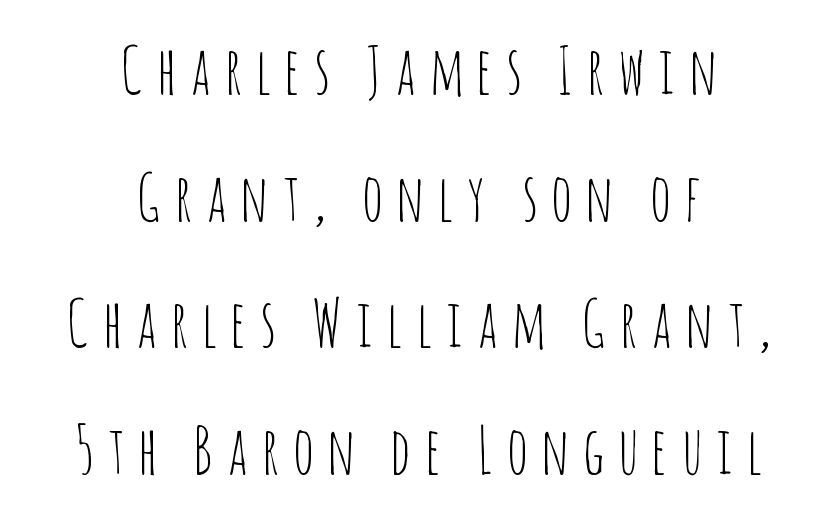
The image shows 65 px thin, condensed sans-serif type, upright; set centered, loose line spacing (1.95x), unusually wide letter spacing (+0.21 em), not underlined; low stroke contrast and a large x-height.
